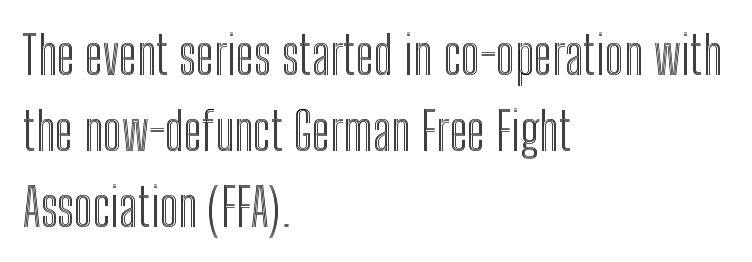
{"italic": "no", "width": "condensed", "x_height": "medium", "monospaced": "no", "underline": "no", "align": "left", "line_spacing": "normal", "line_spacing_ratio": 1.46, "letter_spacing": "normal", "letter_spacing_em": 0.0, "glyph_px": 52}
